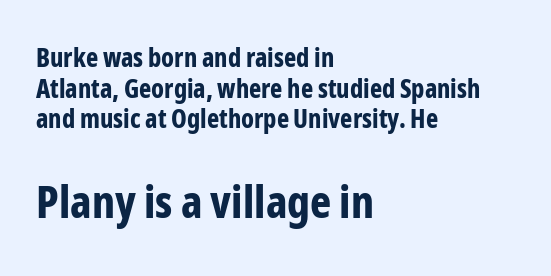
The later block is typeset at a bigger size than the earlier block. Each letter's strokes conclude bluntly, with no projecting serifs. This rendering uses left alignment, leaving the right contour irregular. Looks like regular typesetting: each glyph gets only the width it needs. These words are printed bold, with thick strokes throughout.
